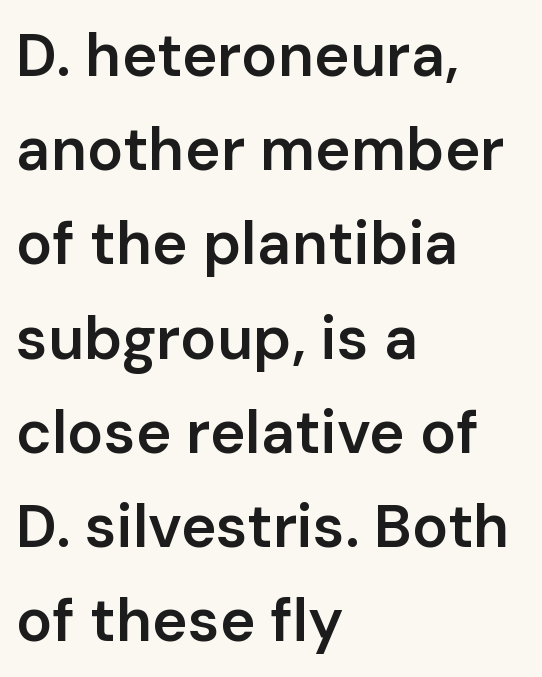
Spacing verdict: proportional, widths tailored to each character. This rendering leaves character spacing at its baseline value. A sans-serif font was chosen for this passage. When letters stand straight like this, we call the style roman or upright. These words are printed semibold, heavier than regular yet not bold. The rendering uses a moderate line-height, typical for paragraphs.
